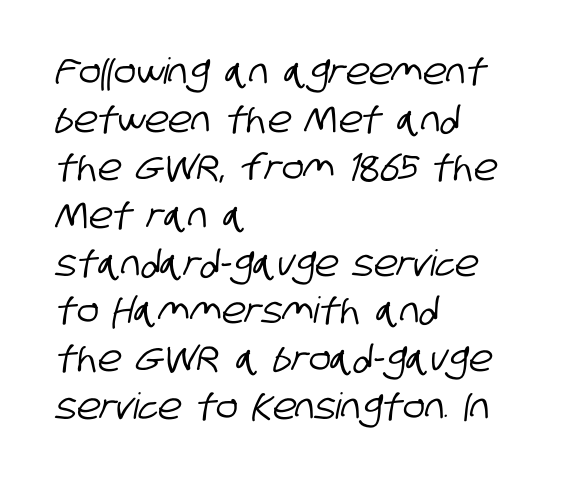
The words here are not underlined. This sample is left-justified, so line endings fall wherever the words run out. What kind of face is this? One without serifs — a sans. The letters advance in unequal steps, a hallmark of proportional type. Honestly, the row spacing looks completely unremarkable.
